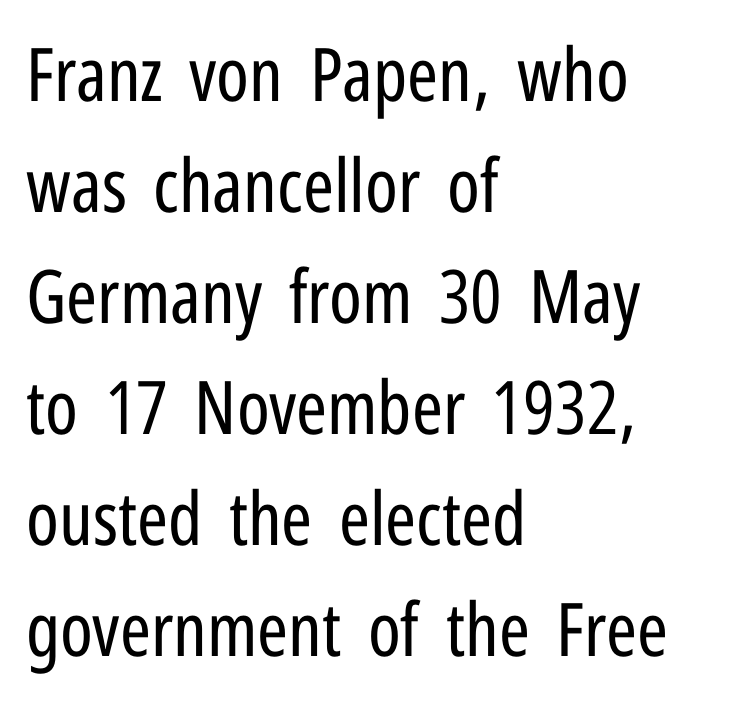
{"serif": "no", "italic": "no", "bold": "no", "weight": "regular", "width": "condensed", "stroke_contrast": "low", "x_height": "medium", "monospaced": "no", "underline": "no", "align": "left", "line_spacing": "normal", "line_spacing_ratio": 1.5, "letter_spacing": "normal", "letter_spacing_em": 0.0, "glyph_px": 74}
